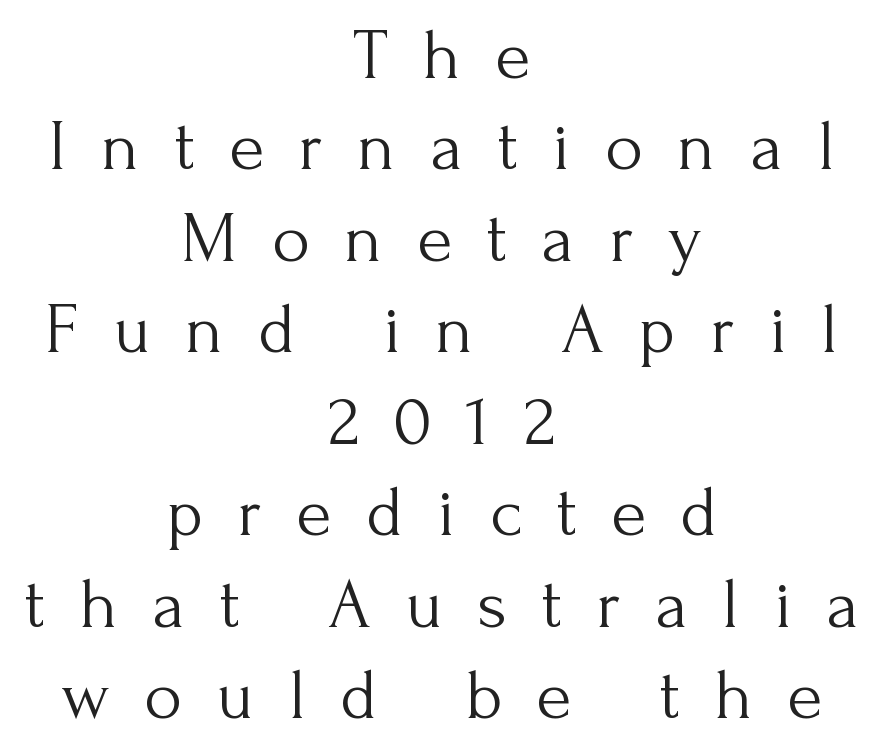
Centered paragraph, ragged on both sides. Letters rest on an invisible, unmarked baseline. Think of a printed novel: that variable character pitch is what you see here. Display-style spreading of the glyphs; the letterfit is very open. The passage shown stacks its lines at a standard gap. Stems and bowls with no extra thickness — not bold.
